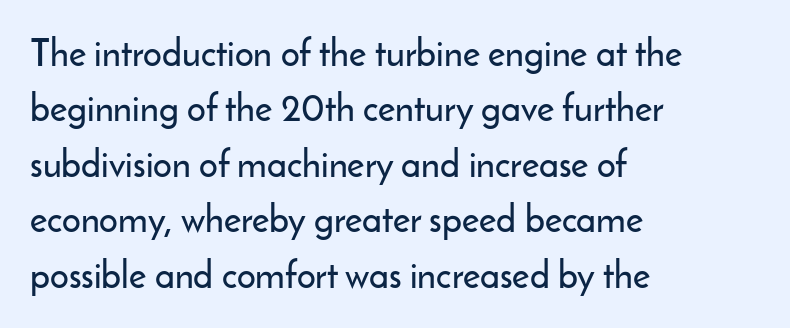
Q: Is the text italic (slanted)? A: No, it is upright.
Q: Is the typeface a serif or a sans-serif typeface? A: Sans-serif.
Q: Is the text underlined? A: No.
Q: How is the paragraph aligned? A: Left-aligned.
Q: Is the spacing between letters normal or unusually wide? A: Normal.
Q: Is the spacing between lines tight, normal or loose? A: Normal.
Q: Width (condensed, normal, or wide)? A: Normal.
Q: Stroke contrast? A: Low.
Q: x-height? A: Small.
Q: Monospaced? A: No.
